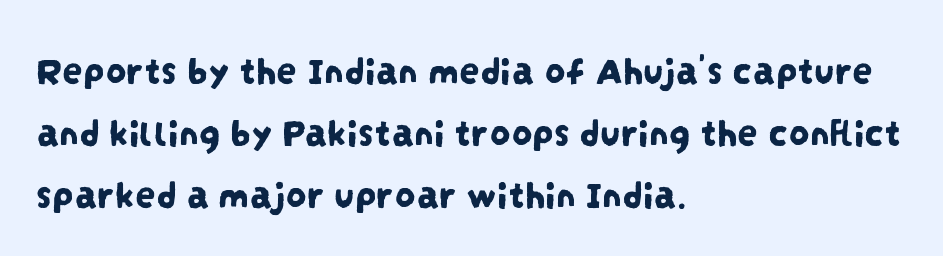
Q: Is the typeface a serif or a sans-serif typeface? A: Sans-serif.
Q: Is the text underlined? A: No.
Q: How is the paragraph aligned? A: Left-aligned.
Q: Is the spacing between letters normal or unusually wide? A: Normal.
Q: Is the spacing between lines tight, normal or loose? A: Normal.
Q: Width (condensed, normal, or wide)? A: Condensed.
Q: Stroke contrast? A: Low.
Q: x-height? A: Large.
Q: Monospaced? A: No.
